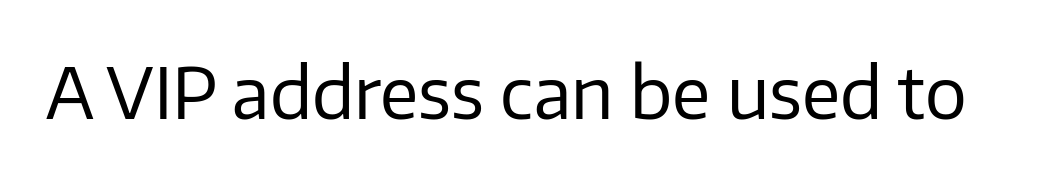
The image shows 70 px regular-weight sans-serif type, upright; set normal letter spacing, not underlined; low stroke contrast and a medium x-height.
